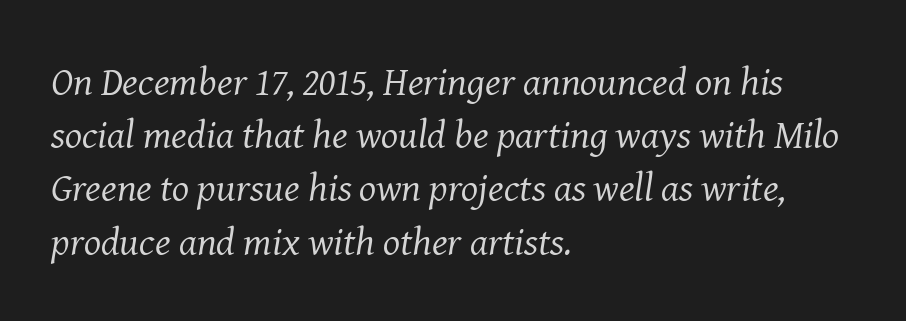
The image shows 40 px regular-weight serif type, italic (leaning right); set left-aligned, normal line spacing (1.33x), normal letter spacing, not underlined; medium stroke contrast and a medium x-height.
